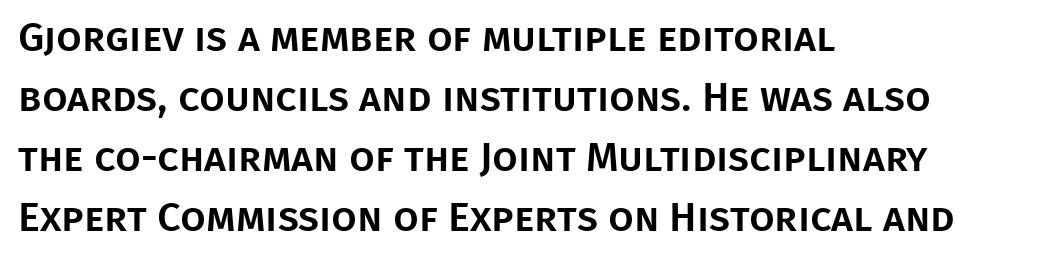
Q: Is the text italic (slanted)? A: No, it is upright.
Q: Is the typeface a serif or a sans-serif typeface? A: Sans-serif.
Q: Is the text underlined? A: No.
Q: How is the paragraph aligned? A: Left-aligned.
Q: Is the spacing between letters normal or unusually wide? A: Normal.
Q: Is the spacing between lines tight, normal or loose? A: Normal.
Q: Width (condensed, normal, or wide)? A: Normal.
Q: Stroke contrast? A: Low.
Q: x-height? A: Large.
Q: Monospaced? A: No.
